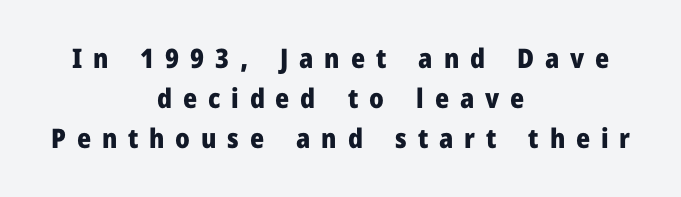
The image shows 27 px bold type, upright; set centered, normal line spacing (1.49x), unusually wide letter spacing (+0.4 em), not underlined.
